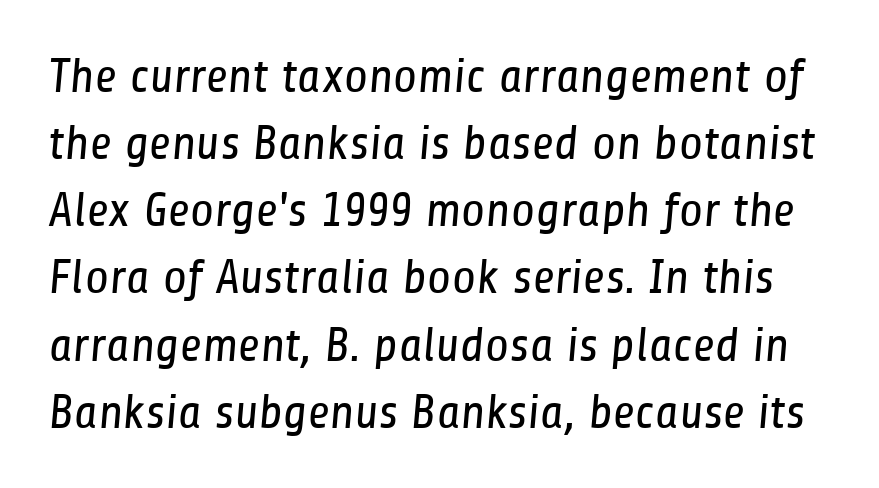
Vertical stems look standard width or narrower in stroke. The letters sit at their default tracking, neither squeezed nor spread. Leading matches the norm, producing a regular column. You can tell from the bare stems that sans-serif type was used.
